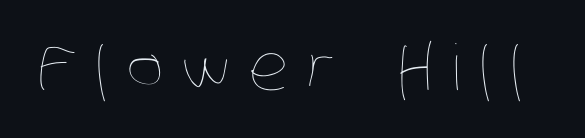
{"bold": "no", "weight": "thin", "width": "condensed", "stroke_contrast": "low", "x_height": "large", "monospaced": "no", "underline": "no", "letter_spacing": "wide", "letter_spacing_em": 0.29, "glyph_px": 63}
